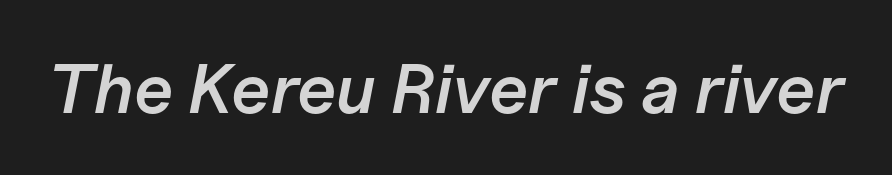
{"italic": "yes", "lean": "right", "slant_degrees": 11, "bold": "semi", "weight": "semibold", "width": "normal", "stroke_contrast": "low", "x_height": "medium", "monospaced": "no", "underline": "no", "letter_spacing": "normal", "letter_spacing_em": 0.0, "glyph_px": 70}
